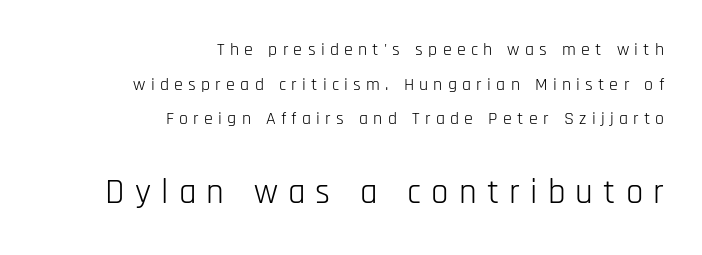
Leading: increased. Stroke mass is kept to a normal reading level or below. Posture: straight, roman, zero tilt. Do the characters align in a grid? No, the font is proportional. Check where the strokes stop: nothing finishes them off — pure sans. Words appear elongated and porous because spacing is wide.
